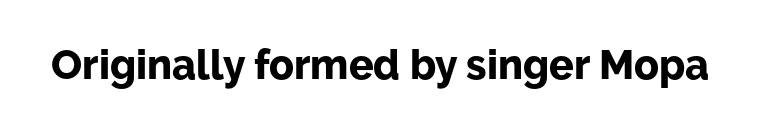
The lettering holds an erect, upright posture throughout. In terms of weight, the rendering is a true, heavy bold. Beneath every word, the page is bare. The type family on display is of the sans-serif kind. Does extra space separate the letters? No, they use regular spacing. Each letter keeps its own natural width here, so spacing adapts to shape.
